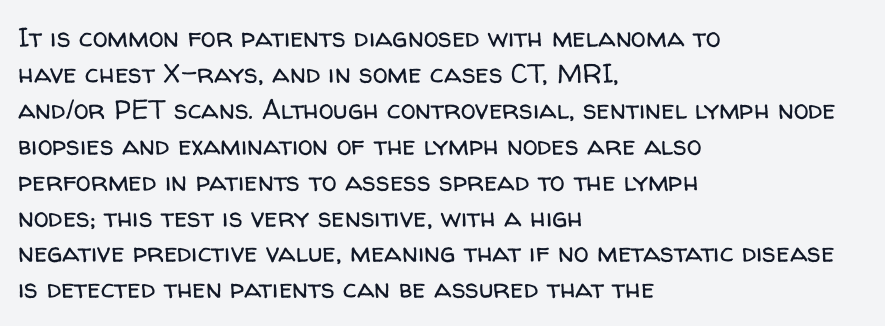
{"italic": "no", "bold": "no", "underline": "no", "align": "left", "line_spacing": "normal", "line_spacing_ratio": 1.33, "letter_spacing": "normal", "letter_spacing_em": 0.0, "glyph_px": 27}
